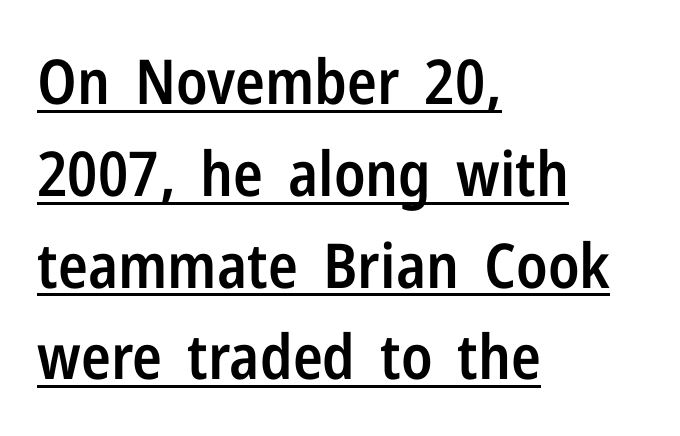
{"serif": "no", "italic": "no", "bold": "semi", "weight": "semibold", "width": "condensed", "stroke_contrast": "low", "x_height": "medium", "monospaced": "no", "underline": "yes", "align": "left", "line_spacing": "normal", "line_spacing_ratio": 1.48, "letter_spacing": "normal", "letter_spacing_em": 0.0, "glyph_px": 62}
